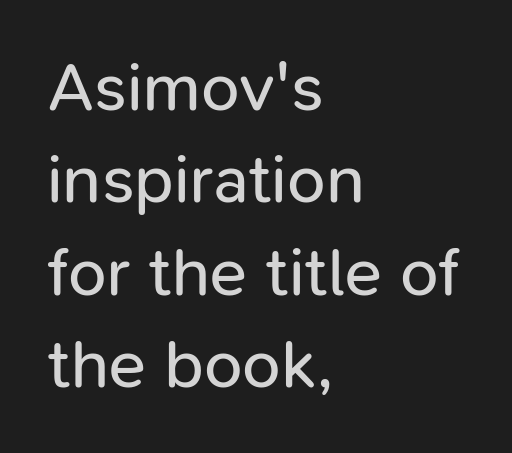
Every stem runs plumb, perpendicular to the baseline. Words float on clear page, feet unadorned. Line starts are locked; line ends wander. The line texture is even and compact thanks to regular tracking. The rendering uses natural spacing where letterforms have individual widths.
